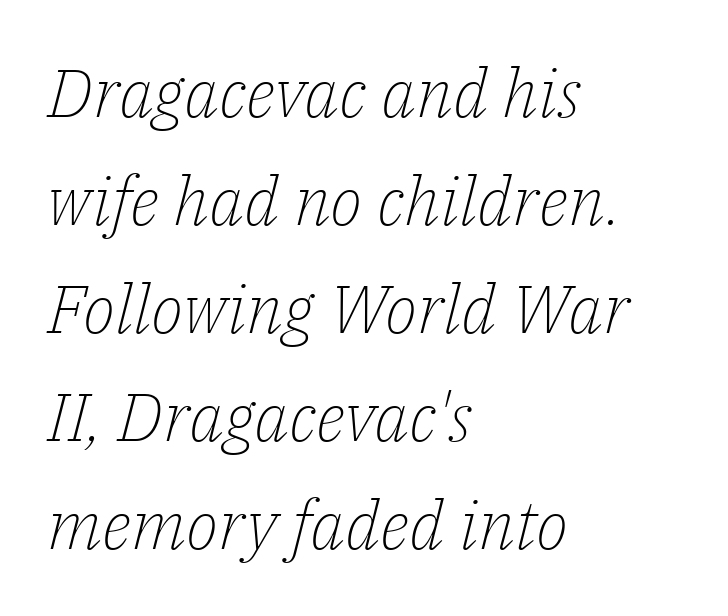
Looks like regular typesetting: each glyph gets only the width it needs. You could call the tracking neutral — neither tight nor loose. Caption: face not bold, strokes unweighted. The text carries the slant typical of an italic or oblique font. A student would call this left alignment; a typographer would say flush left, rag right.
